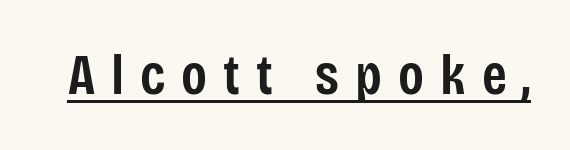
The image shows 57 px semibold, condensed sans-serif type, upright; set unusually wide letter spacing (+0.28 em), underlined; low stroke contrast and a large x-height.
